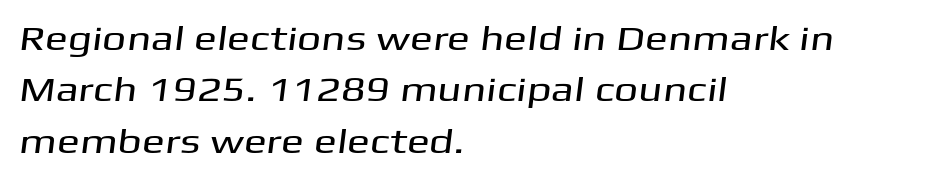
The image shows 34 px wide sans-serif type; set left-aligned, normal line spacing (1.51x), normal letter spacing, not underlined; medium stroke contrast and a medium x-height.
